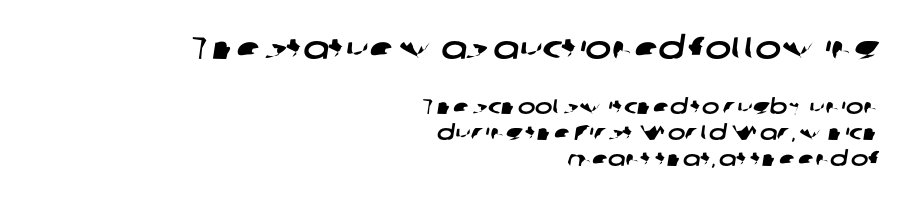
Q: Is the typeface a serif or a sans-serif typeface? A: Sans-serif.
Q: Is the text underlined? A: No.
Q: How is the paragraph aligned? A: Right-aligned.
Q: Is the spacing between letters normal or unusually wide? A: Normal.
Q: Which block of text is set in a larger size, the first (top) or the second (bottom)? A: The first (top) one.
Q: Width (condensed, normal, or wide)? A: Wide.
Q: Stroke contrast? A: Low.
Q: x-height? A: Medium.
Q: Monospaced? A: No.
